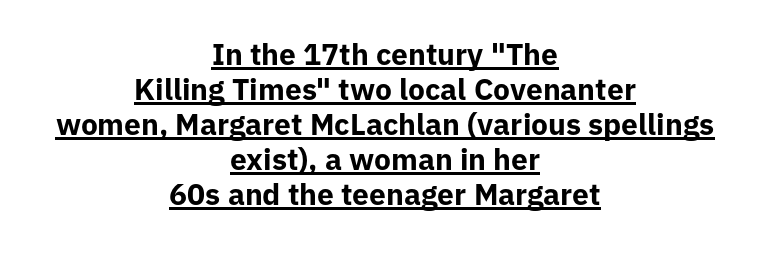
{"serif": "no", "italic": "no", "bold": "yes", "weight": "bold", "width": "normal", "stroke_contrast": "low", "x_height": "medium", "monospaced": "no", "underline": "yes", "align": "center", "line_spacing_ratio": 1.17, "letter_spacing": "normal", "letter_spacing_em": 0.0, "glyph_px": 30}
